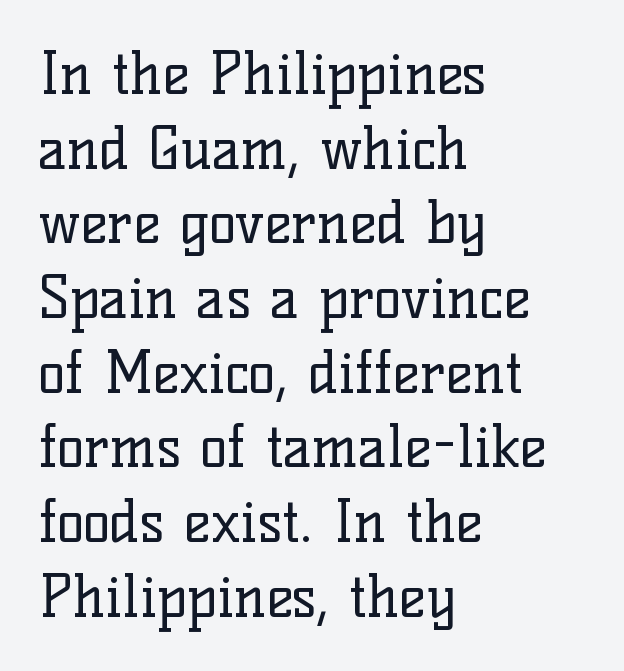
Q: Is the text bold? A: No.
Q: Is the text italic (slanted)? A: No, it is upright.
Q: Is the typeface a serif or a sans-serif typeface? A: Serif.
Q: Is the text underlined? A: No.
Q: How is the paragraph aligned? A: Left-aligned.
Q: Is the spacing between letters normal or unusually wide? A: Normal.
Q: Is the spacing between lines tight, normal or loose? A: Normal.
Q: Width (condensed, normal, or wide)? A: Normal.
Q: Stroke contrast? A: Low.
Q: x-height? A: Medium.
Q: Monospaced? A: No.
